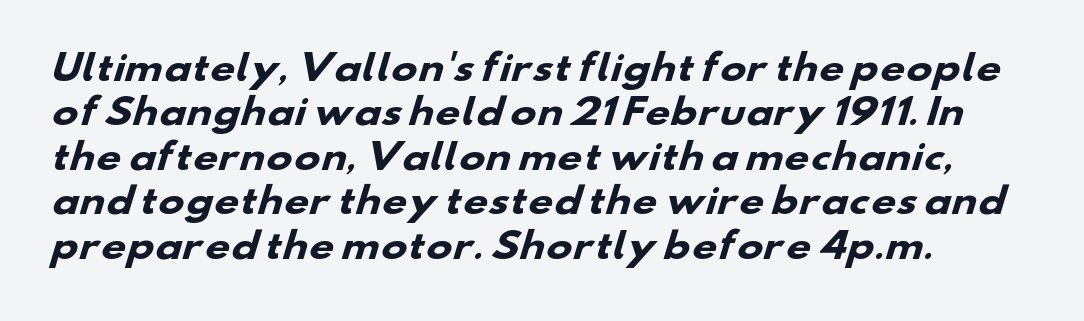
Evenly set lines give the paragraph a standard silhouette. Looks like regular typesetting: each glyph gets only the width it needs. A dark, heavy texture on the line: the type is bold. Short and long lines alike share a common starting point at left.
